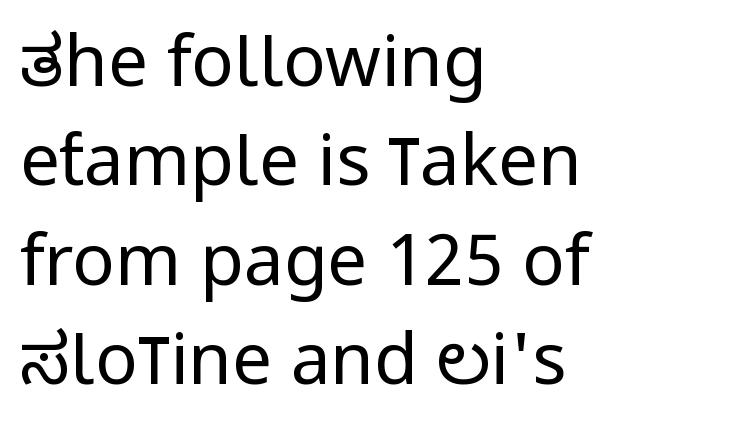
{"serif": "no", "italic": "no", "bold": "no", "weight": "regular", "width": "condensed", "stroke_contrast": "low", "x_height": "large", "monospaced": "no", "underline": "no", "align": "left", "line_spacing": "normal", "line_spacing_ratio": 1.4, "letter_spacing": "normal", "letter_spacing_em": 0.0, "glyph_px": 71}
